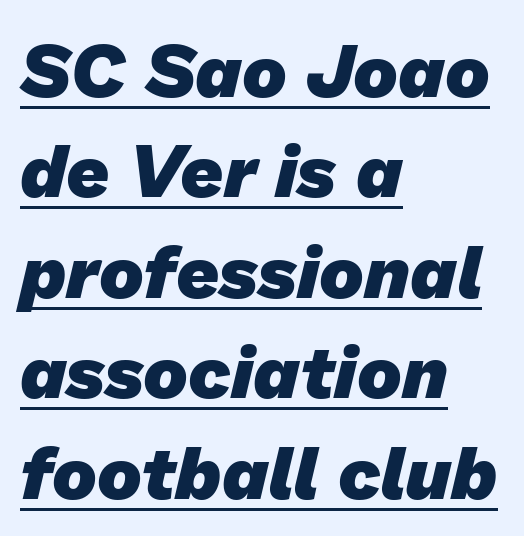
{"serif": "no", "bold": "yes", "weight": "heavy", "width": "normal", "stroke_contrast": "low", "x_height": "medium", "monospaced": "no", "underline": "yes", "align": "left", "line_spacing": "normal", "line_spacing_ratio": 1.34, "letter_spacing": "normal", "letter_spacing_em": 0.0, "glyph_px": 75}
